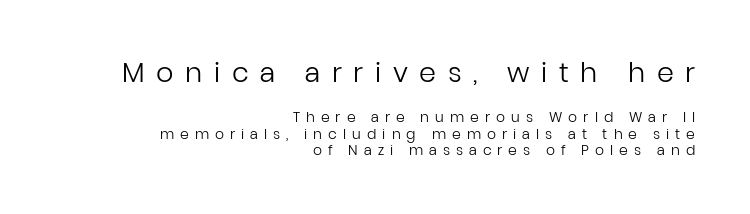
{"italic": "no", "bold": "no", "underline": "no", "align": "right", "line_spacing_ratio": 1.17, "letter_spacing": "wide", "letter_spacing_em": 0.43, "larger_block": "first", "size_ratio": 1.93, "glyph_px": 27}
